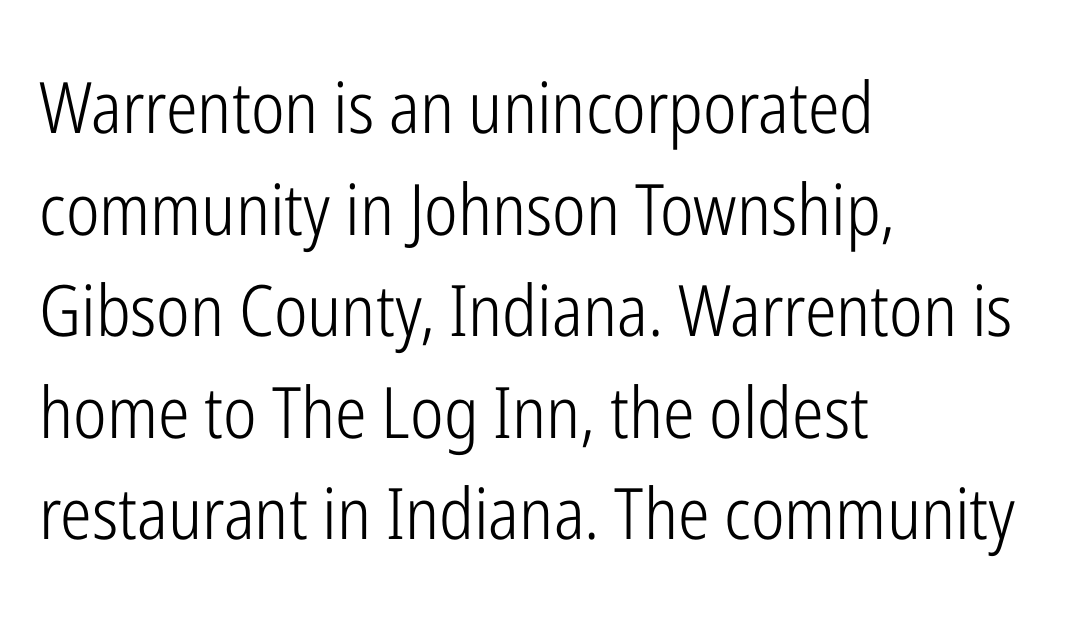
Q: Is the text bold? A: No.
Q: Is the text italic (slanted)? A: No, it is upright.
Q: Is the typeface a serif or a sans-serif typeface? A: Sans-serif.
Q: Is the text underlined? A: No.
Q: How is the paragraph aligned? A: Left-aligned.
Q: Is the spacing between letters normal or unusually wide? A: Normal.
Q: Is the spacing between lines tight, normal or loose? A: Normal.
Q: Width (condensed, normal, or wide)? A: Condensed.
Q: Stroke contrast? A: Low.
Q: x-height? A: Medium.
Q: Monospaced? A: No.
